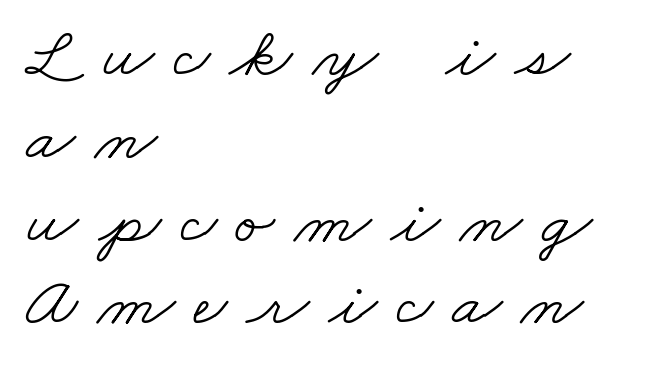
Nothing heavy about these letters — not bold at all. Anything drawn beneath the words? Only blank space. A classic flush-left, rag-right setting is used for this passage. Do the characters align in a grid? No, the font is proportional.
